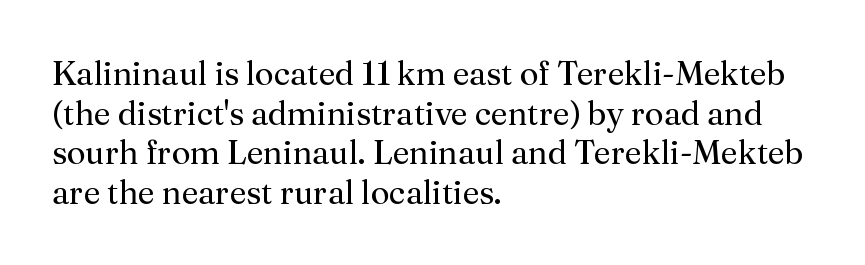
Teacher's note: observe the even left margin — that is flush-left alignment. Every character sits straight up, as roman type does. The designer went with a serif here, giving each stem small feet. Each row of text sits above clean, open space. Compared with typical body copy, the letter spacing here is the same. The strokes carry an ordinary text weight at most.
